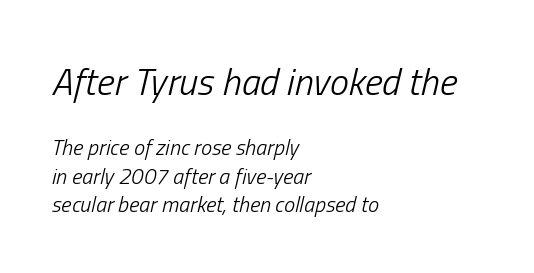
{"italic": "yes", "lean": "right", "slant_degrees": 13, "bold": "no", "weight": "light", "width": "condensed", "stroke_contrast": "low", "x_height": "medium", "monospaced": "no", "underline": "no", "align": "left", "line_spacing": "normal", "line_spacing_ratio": 1.29, "letter_spacing": "normal", "letter_spacing_em": 0.0, "larger_block": "first", "size_ratio": 1.73, "glyph_px": 38}
